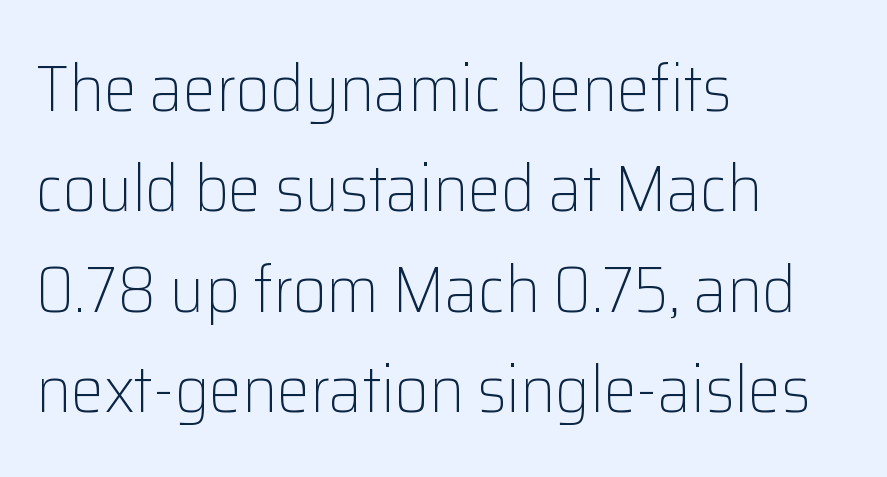
Q: Is the text bold? A: No.
Q: Is the text italic (slanted)? A: No, it is upright.
Q: Is the typeface a serif or a sans-serif typeface? A: Sans-serif.
Q: Is the text underlined? A: No.
Q: How is the paragraph aligned? A: Left-aligned.
Q: Is the spacing between letters normal or unusually wide? A: Normal.
Q: Is the spacing between lines tight, normal or loose? A: Normal.
Q: Width (condensed, normal, or wide)? A: Normal.
Q: Stroke contrast? A: Low.
Q: x-height? A: Medium.
Q: Monospaced? A: No.
